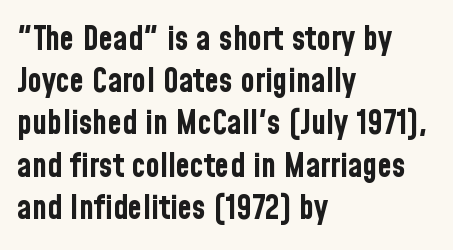
The image shows 33 px bold, condensed sans-serif type, upright; set left-aligned, normal line spacing (1.28x), normal letter spacing, not underlined; low stroke contrast and a medium x-height.
